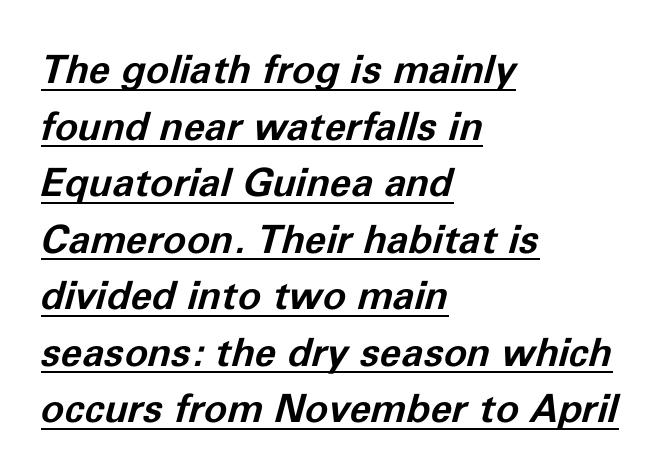
The image shows 39 px bold type, italic (leaning right); set left-aligned, normal line spacing (1.45x), normal letter spacing, underlined; low stroke contrast and a medium x-height.
